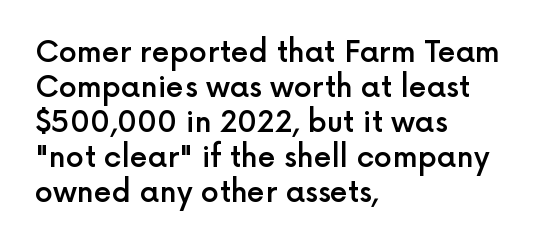
{"serif": "no", "italic": "no", "bold": "semi", "weight": "semibold", "width": "normal", "x_height": "medium", "monospaced": "no", "underline": "no", "align": "left", "line_spacing_ratio": 1.21, "letter_spacing": "normal", "letter_spacing_em": 0.0, "glyph_px": 29}
